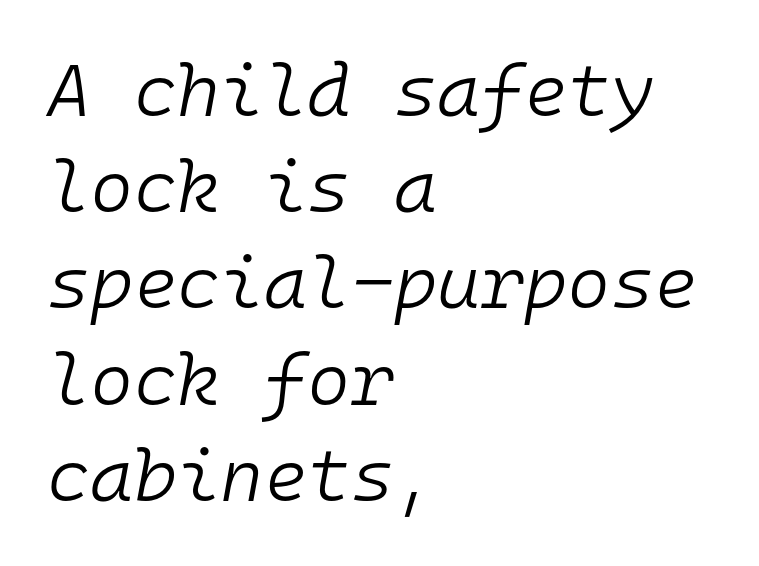
Q: Is the text bold? A: No.
Q: Is the text italic (slanted)? A: Yes, it leans right by about 10 degrees.
Q: Is the text underlined? A: No.
Q: How is the paragraph aligned? A: Left-aligned.
Q: Is the spacing between letters normal or unusually wide? A: Normal.
Q: Is the spacing between lines tight, normal or loose? A: Normal.
Q: Width (condensed, normal, or wide)? A: Normal.
Q: Stroke contrast? A: Low.
Q: x-height? A: Medium.
Q: Monospaced? A: Yes.
